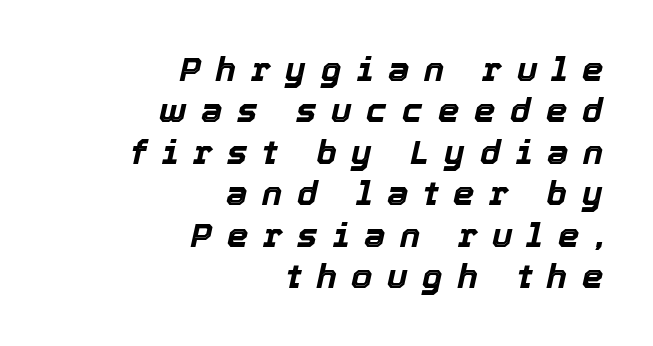
Q: Is the text bold? A: Yes.
Q: Is the text italic (slanted)? A: Yes, it leans right by about 12 degrees.
Q: Is the text underlined? A: No.
Q: How is the paragraph aligned? A: Right-aligned.
Q: Is the spacing between letters normal or unusually wide? A: Unusually wide.
Q: Width (condensed, normal, or wide)? A: Normal.
Q: x-height? A: Medium.
Q: Monospaced? A: No.
